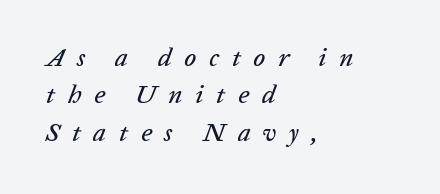
Q: Is the text italic (slanted)? A: Yes, it leans right by about 20 degrees.
Q: Is the text underlined? A: No.
Q: How is the paragraph aligned? A: Left-aligned.
Q: Is the spacing between letters normal or unusually wide? A: Unusually wide.
Q: Is the spacing between lines tight, normal or loose? A: Normal.
